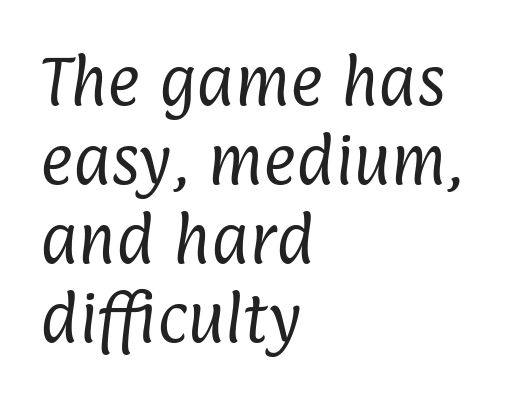
The image shows 56 px regular-weight, condensed sans-serif type; set left-aligned, normal line spacing (1.41x), normal letter spacing, not underlined; low stroke contrast and a medium x-height.
